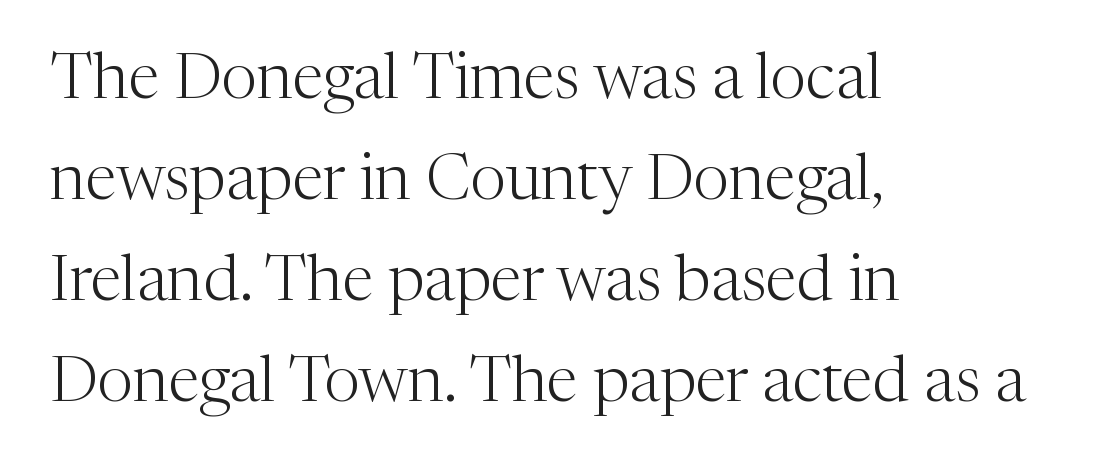
These lines sit exactly where default settings would place them. There is no visible air inserted between adjacent glyphs. In CSS terms this would be text-align: left. Just letters on the line, the space beneath them empty. Stem width sits at or under what a default text font uses. The type sits square on the baseline with zero lean.
